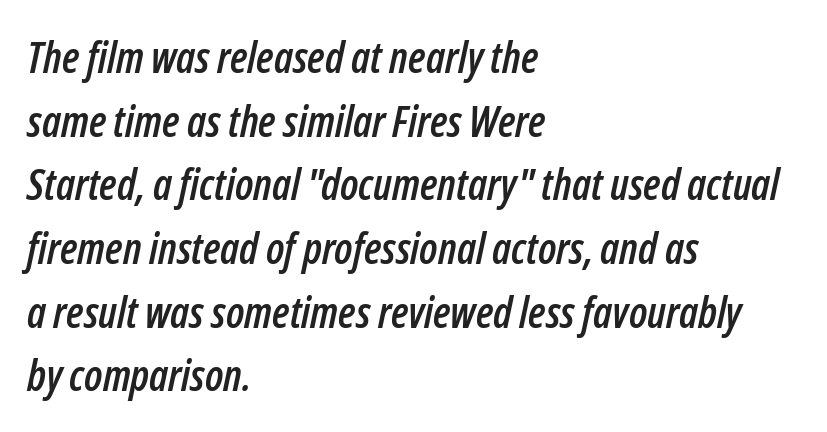
{"italic": "yes", "lean": "right", "slant_degrees": 12, "width": "condensed", "stroke_contrast": "low", "x_height": "medium", "monospaced": "no", "underline": "no", "align": "left", "line_spacing": "normal", "line_spacing_ratio": 1.48, "letter_spacing": "normal", "letter_spacing_em": 0.0, "glyph_px": 43}
